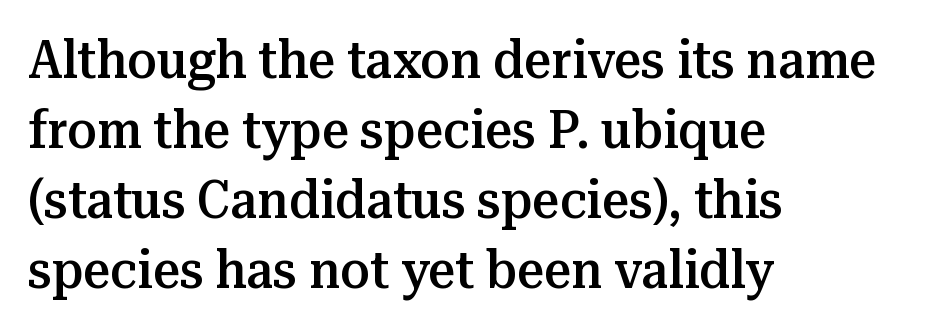
The image shows 53 px semibold serif type, upright; set left-aligned, normal line spacing (1.32x), normal letter spacing, not underlined; medium stroke contrast and a medium x-height.
